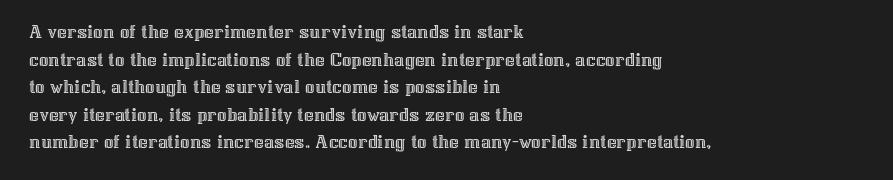
Q: Is the text italic (slanted)? A: No, it is upright.
Q: Is the text underlined? A: No.
Q: How is the paragraph aligned? A: Left-aligned.
Q: Is the spacing between letters normal or unusually wide? A: Normal.
Q: Is the spacing between lines tight, normal or loose? A: Normal.
